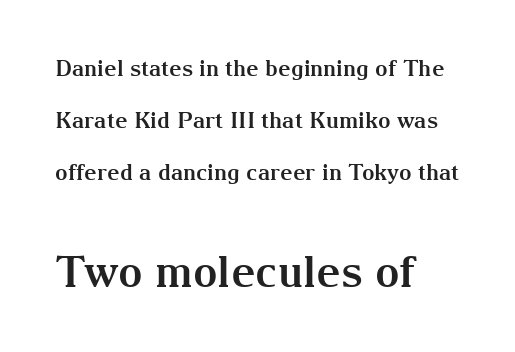
Q: Is the text bold? A: Yes.
Q: Is the text italic (slanted)? A: No, it is upright.
Q: Is the typeface a serif or a sans-serif typeface? A: Serif.
Q: Is the text underlined? A: No.
Q: How is the paragraph aligned? A: Left-aligned.
Q: Is the spacing between letters normal or unusually wide? A: Normal.
Q: Is the spacing between lines tight, normal or loose? A: Loose.
Q: Which block of text is set in a larger size, the first (top) or the second (bottom)? A: The second (bottom) one.
Q: Width (condensed, normal, or wide)? A: Normal.
Q: Stroke contrast? A: Medium.
Q: x-height? A: Medium.
Q: Monospaced? A: No.
